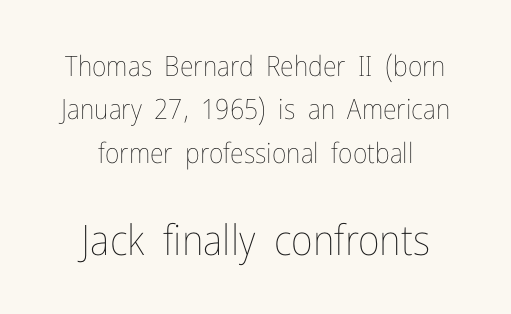
{"italic": "no", "bold": "no", "weight": "thin", "width": "condensed", "stroke_contrast": "low", "x_height": "medium", "monospaced": "no", "underline": "no", "align": "center", "line_spacing": "normal", "line_spacing_ratio": 1.55, "letter_spacing": "normal", "letter_spacing_em": 0.0, "larger_block": "second", "size_ratio": 1.5, "glyph_px": 42}
